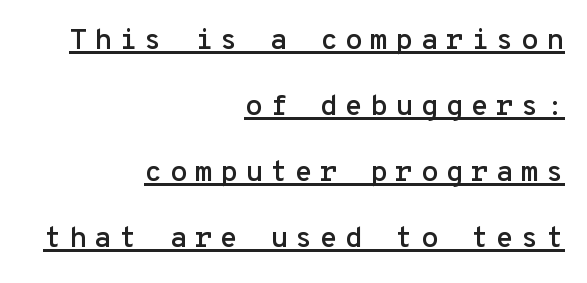
Typeset ragged left — the right edge is the straight one. Ascenders rise straight up at ninety degrees. The leading is generous, giving the passage an open texture. You can tell from the bare stems that sans-serif type was used. The rendering uses typewriter-style spacing with identical character cells. Glance below the letters and you will spot a drawn line.
